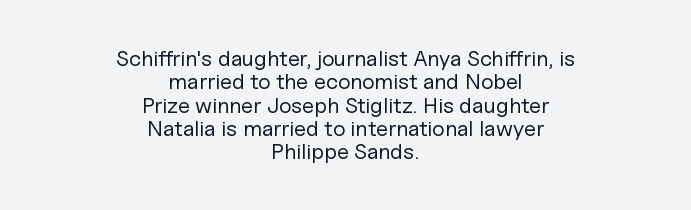
The image shows 22 px text type, upright; set centered, tight line spacing (1.06x), normal letter spacing, not underlined.
